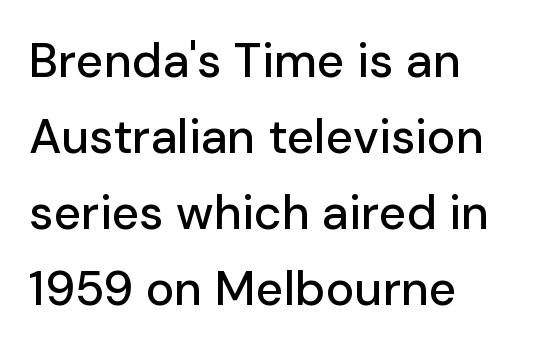
{"serif": "no", "italic": "no", "width": "normal", "stroke_contrast": "low", "x_height": "medium", "monospaced": "no", "underline": "no", "align": "left", "line_spacing": "normal", "line_spacing_ratio": 1.58, "letter_spacing": "normal", "letter_spacing_em": 0.0, "glyph_px": 48}
